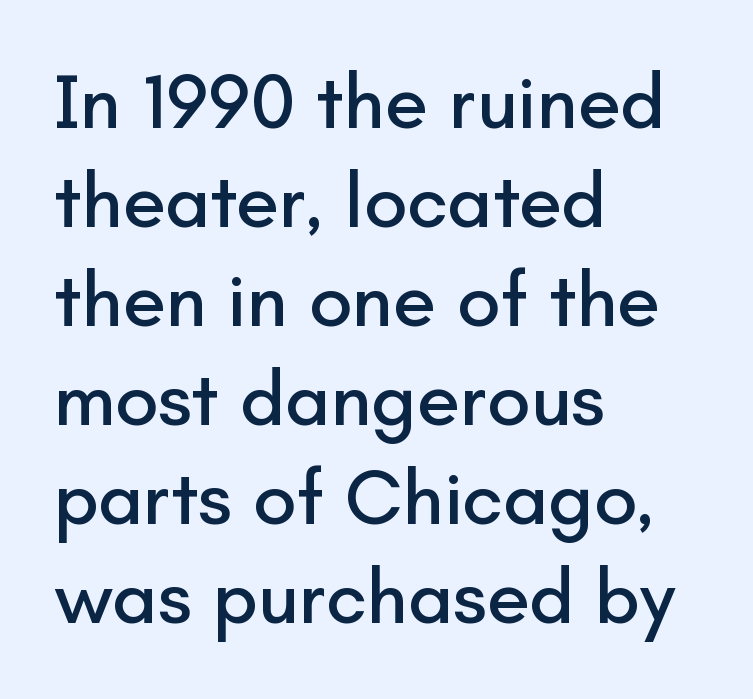
{"serif": "no", "italic": "no", "width": "normal", "stroke_contrast": "low", "x_height": "small", "monospaced": "no", "underline": "no", "align": "left", "line_spacing": "normal", "line_spacing_ratio": 1.27, "letter_spacing": "normal", "letter_spacing_em": 0.0, "glyph_px": 78}
